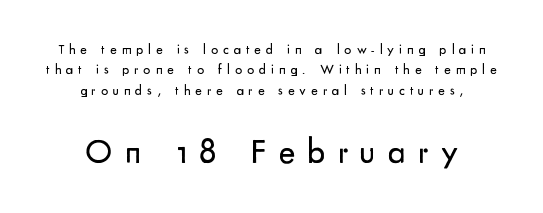
The image shows 35 px regular-weight sans-serif type, upright; set centered, normal line spacing (1.46x), unusually wide letter spacing (+0.35 em), not underlined; the second (bottom) block is 2.5x larger; low stroke contrast and a small x-height.
